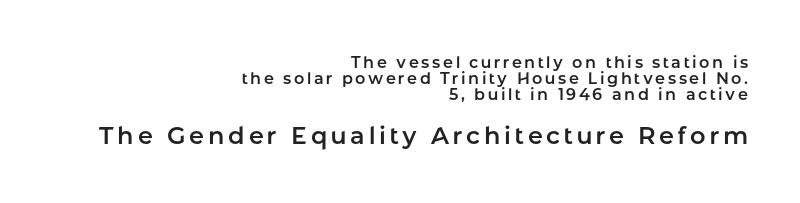
Q: Is the text italic (slanted)? A: No, it is upright.
Q: Is the text underlined? A: No.
Q: How is the paragraph aligned? A: Right-aligned.
Q: Is the spacing between lines tight, normal or loose? A: Tight.
Q: Which block of text is set in a larger size, the first (top) or the second (bottom)? A: The second (bottom) one.
